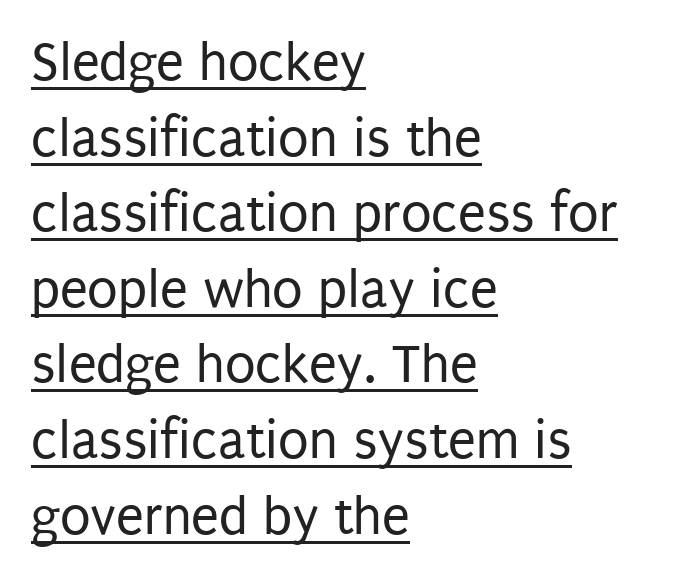
{"serif": "no", "italic": "no", "bold": "no", "weight": "regular", "width": "condensed", "stroke_contrast": "low", "x_height": "large", "monospaced": "no", "underline": "yes", "align": "left", "line_spacing": "normal", "line_spacing_ratio": 1.35, "letter_spacing": "normal", "letter_spacing_em": 0.0, "glyph_px": 56}
